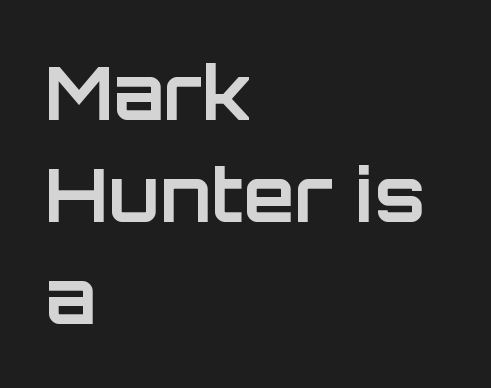
Reading down the block, your eye returns to a fixed left position each line. Each row of text sits above clean, open space. Heavy-handed strokes throughout: this text is bold. The letters advance in unequal steps, a hallmark of proportional type.
